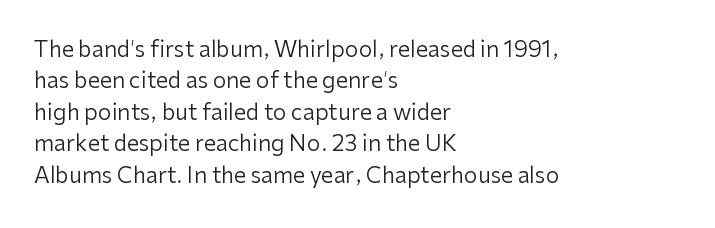
{"italic": "no", "bold": "no", "underline": "no", "align": "left", "line_spacing": "normal", "line_spacing_ratio": 1.43, "letter_spacing": "normal", "letter_spacing_em": 0.0, "glyph_px": 22}
